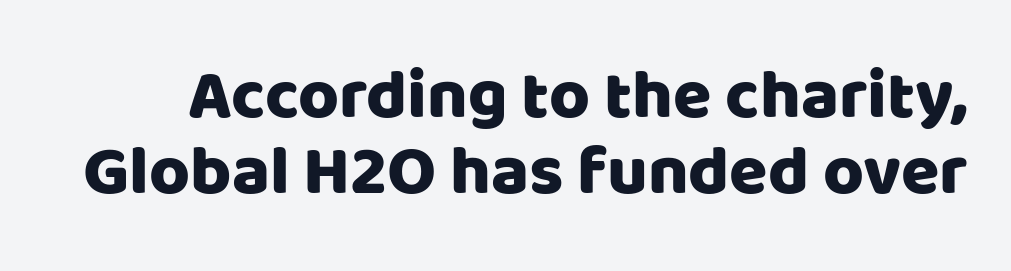
Looks like regular typesetting: each glyph gets only the width it needs. If you measured baseline to baseline, you'd find a short distance. Regarding serifs, this sample does without them. Here the glyphs are tracked normally, forming tight word shapes. Ordinary non-slanted type is in use.
